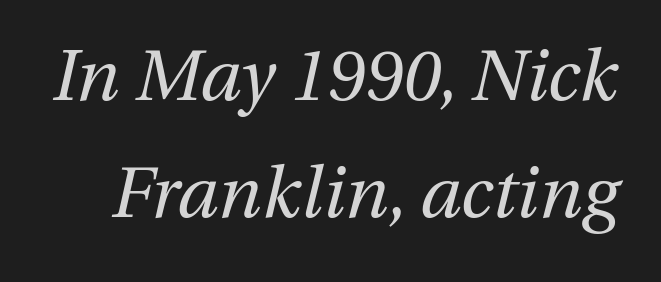
{"italic": "yes", "lean": "right", "slant_degrees": 13, "bold": "no", "weight": "regular", "width": "normal", "stroke_contrast": "medium", "x_height": "medium", "monospaced": "no", "underline": "no", "line_spacing": "normal", "line_spacing_ratio": 1.65, "letter_spacing": "normal", "letter_spacing_em": 0.0, "glyph_px": 71}
